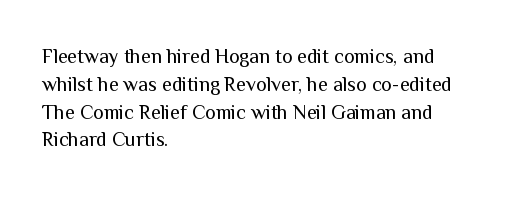
{"italic": "no", "bold": "no", "underline": "no", "align": "left", "line_spacing": "normal", "line_spacing_ratio": 1.39, "letter_spacing": "normal", "letter_spacing_em": 0.0, "glyph_px": 20}
